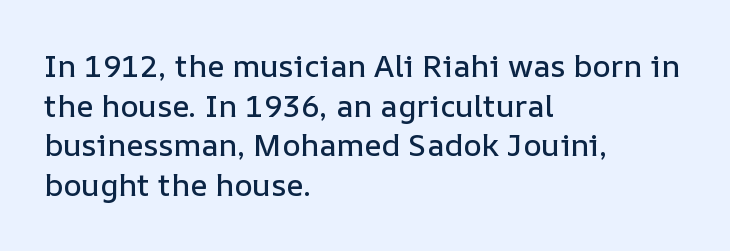
The image shows 31 px text type, upright; set left-aligned, normal line spacing (1.28x), normal letter spacing, not underlined; low stroke contrast and a medium x-height.
